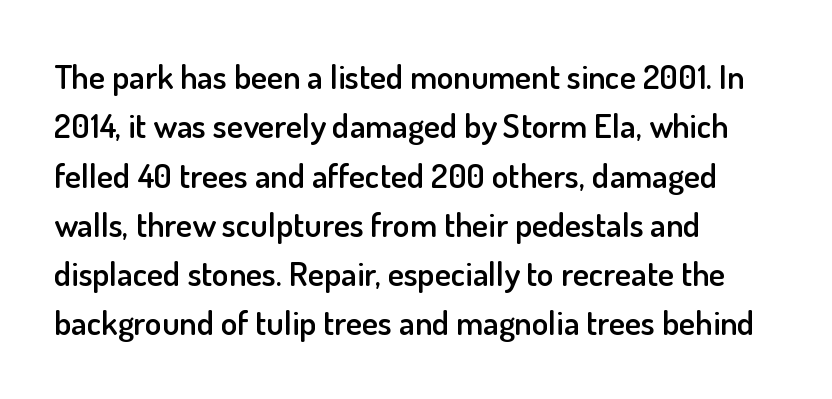
{"serif": "no", "italic": "no", "bold": "semi", "weight": "semibold", "width": "normal", "stroke_contrast": "low", "x_height": "small", "monospaced": "no", "underline": "no", "align": "left", "line_spacing": "normal", "line_spacing_ratio": 1.45, "letter_spacing": "normal", "letter_spacing_em": 0.0, "glyph_px": 34}
